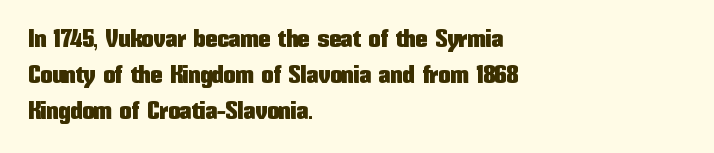
Summary of vertical rhythm: regular, with standard interline spacing. Is the block centered? No — it sits flush against the left margin. Nobody drew a line under any word here. Unlike italic type, these characters show no tilt at all.
